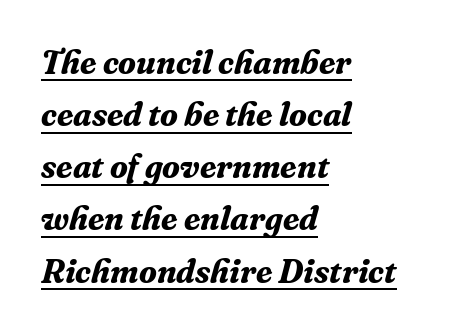
{"serif": "yes", "italic": "yes", "lean": "right", "slant_degrees": 16, "bold": "yes", "weight": "bold", "width": "normal", "stroke_contrast": "medium", "x_height": "medium", "monospaced": "no", "underline": "yes", "align": "left", "line_spacing": "normal", "line_spacing_ratio": 1.58, "letter_spacing": "normal", "letter_spacing_em": 0.0, "glyph_px": 33}
